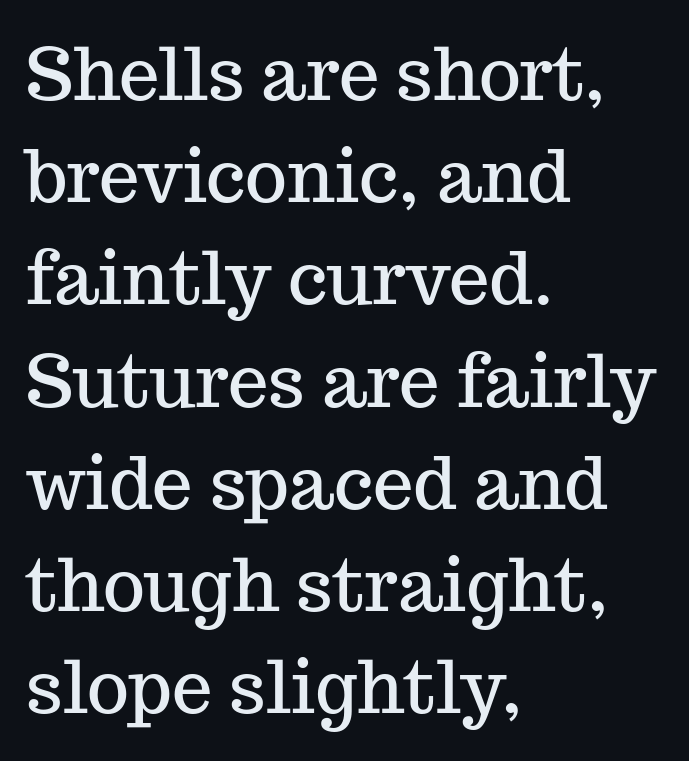
{"serif": "yes", "italic": "no", "width": "normal", "stroke_contrast": "medium", "x_height": "medium", "monospaced": "no", "underline": "no", "align": "left", "line_spacing": "normal", "line_spacing_ratio": 1.42, "letter_spacing": "normal", "letter_spacing_em": 0.0, "glyph_px": 72}
